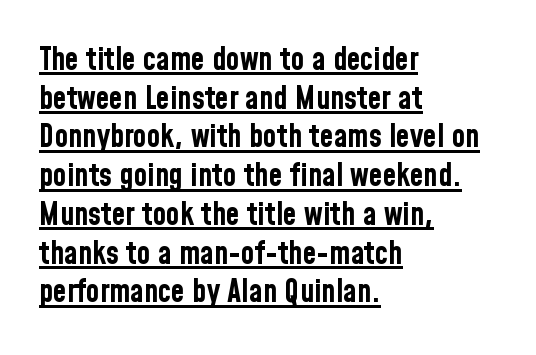
The gaps between neighbouring characters are ordinary and unremarkable. Successive baselines arrive at the customary interval. Posture: straight, roman, zero tilt. Beneath each row of characters lies a ruled line.
